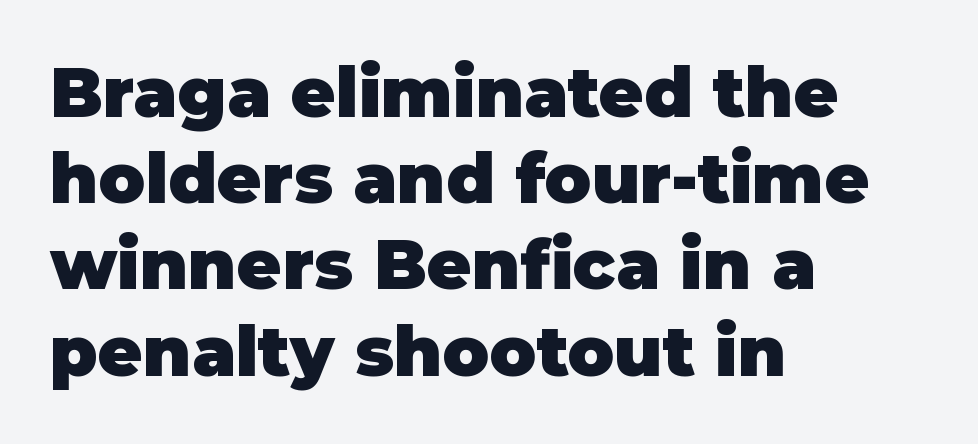
The image shows 69 px heavy sans-serif type, upright; set left-aligned, normal line spacing (1.25x), normal letter spacing, not underlined; low stroke contrast and a large x-height.
